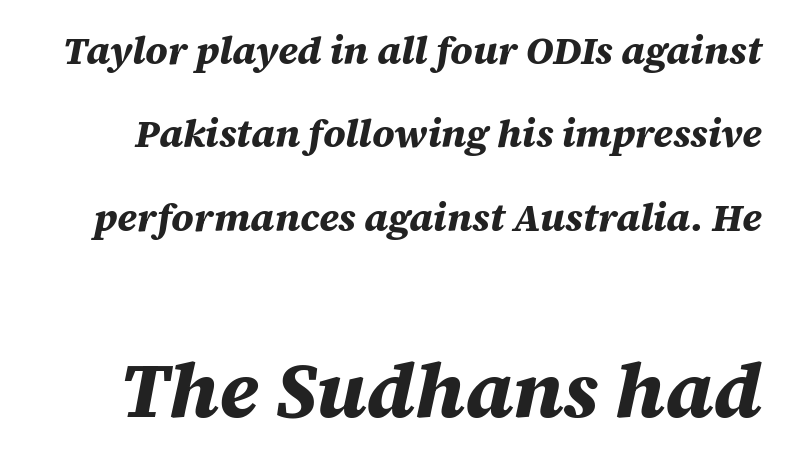
The image shows 78 px bold type, italic (leaning right); set loose line spacing (2.14x), normal letter spacing, not underlined; the second (bottom) block is 2.0x larger; medium stroke contrast and a large x-height.
